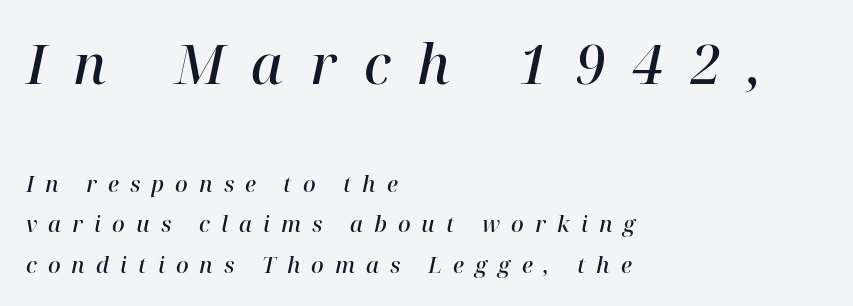
Q: Is the text bold? A: Semi-bold.
Q: Is the text italic (slanted)? A: Yes, it leans right by about 12 degrees.
Q: Is the typeface a serif or a sans-serif typeface? A: Serif.
Q: Is the text underlined? A: No.
Q: How is the paragraph aligned? A: Left-aligned.
Q: Is the spacing between letters normal or unusually wide? A: Unusually wide.
Q: Which block of text is set in a larger size, the first (top) or the second (bottom)? A: The first (top) one.
Q: Width (condensed, normal, or wide)? A: Normal.
Q: Stroke contrast? A: High.
Q: x-height? A: Medium.
Q: Monospaced? A: No.
